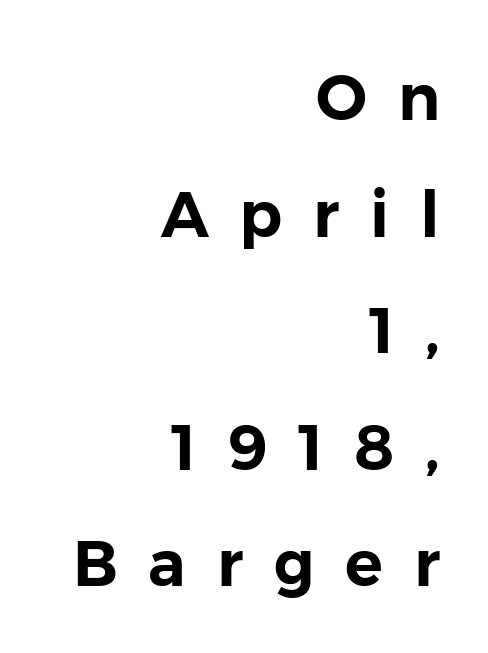
Q: Is the text italic (slanted)? A: No, it is upright.
Q: Is the typeface a serif or a sans-serif typeface? A: Sans-serif.
Q: Is the text underlined? A: No.
Q: How is the paragraph aligned? A: Right-aligned.
Q: Is the spacing between letters normal or unusually wide? A: Unusually wide.
Q: Width (condensed, normal, or wide)? A: Normal.
Q: Stroke contrast? A: Low.
Q: x-height? A: Medium.
Q: Monospaced? A: No.
